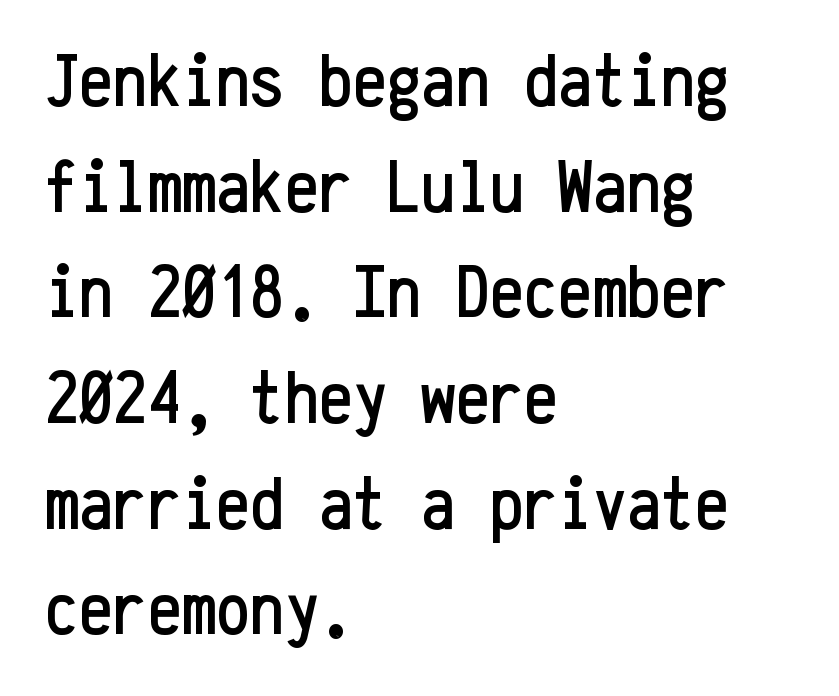
The type sits square on the baseline with zero lean. The space beneath each line is pristine and unruled. The face used here is monospaced, like something from a code editor. If you measured baseline to baseline, you'd find a middling distance. This sample uses plain, unmodified letter spacing. The lines are quadded left.
